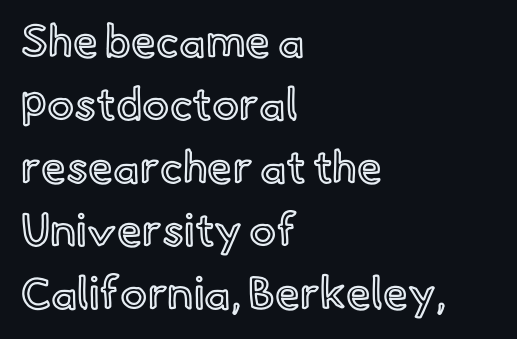
Q: Is the text italic (slanted)? A: No, it is upright.
Q: Is the text underlined? A: No.
Q: How is the paragraph aligned? A: Left-aligned.
Q: Is the spacing between letters normal or unusually wide? A: Normal.
Q: Is the spacing between lines tight, normal or loose? A: Normal.
Q: Width (condensed, normal, or wide)? A: Normal.
Q: x-height? A: Small.
Q: Monospaced? A: No.
